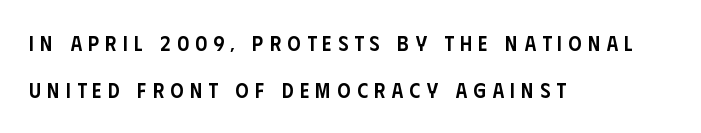
Q: Is the text bold? A: Semi-bold.
Q: Is the text italic (slanted)? A: No, it is upright.
Q: Is the text underlined? A: No.
Q: How is the paragraph aligned? A: Left-aligned.
Q: Is the spacing between letters normal or unusually wide? A: Unusually wide.
Q: Is the spacing between lines tight, normal or loose? A: Loose.
